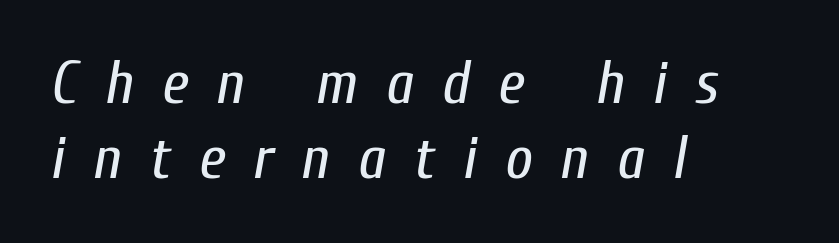
{"italic": "yes", "lean": "right", "slant_degrees": 10, "bold": "no", "weight": "regular", "width": "condensed", "stroke_contrast": "low", "x_height": "medium", "monospaced": "no", "underline": "no", "align": "left", "line_spacing": "normal", "line_spacing_ratio": 1.25, "letter_spacing": "wide", "letter_spacing_em": 0.47, "glyph_px": 60}
